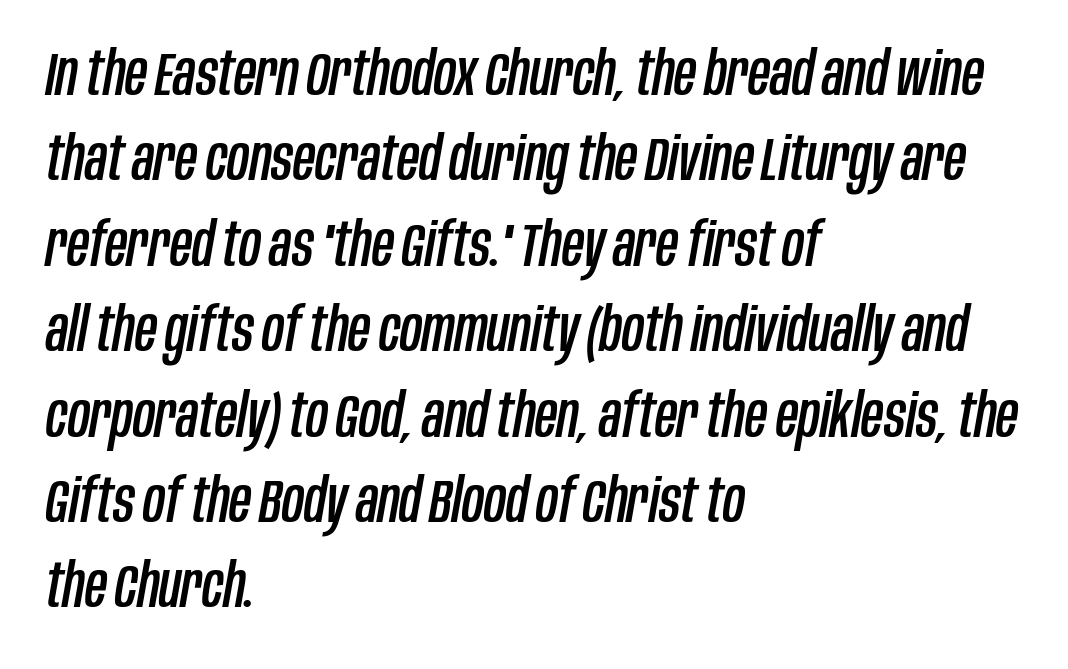
Q: Is the text italic (slanted)? A: Yes, it leans right by about 10 degrees.
Q: Is the text underlined? A: No.
Q: How is the paragraph aligned? A: Left-aligned.
Q: Is the spacing between letters normal or unusually wide? A: Normal.
Q: Is the spacing between lines tight, normal or loose? A: Normal.
Q: Width (condensed, normal, or wide)? A: Condensed.
Q: Stroke contrast? A: Low.
Q: x-height? A: Large.
Q: Monospaced? A: No.
